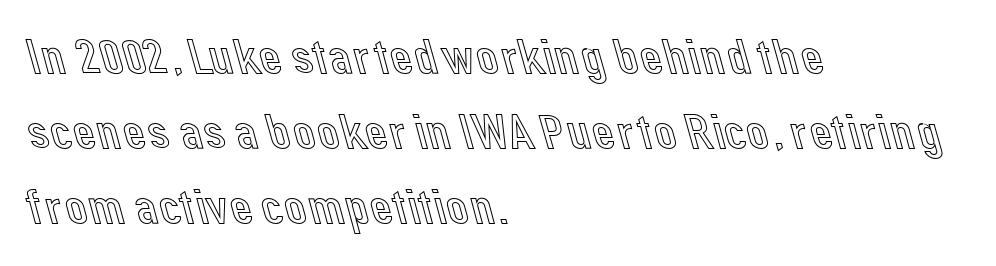
Observe the ordinary spacing: letters are neighbours, not strangers. The letters advance in unequal steps, a hallmark of proportional type. Typeset ragged right — the left edge is the straight one.
